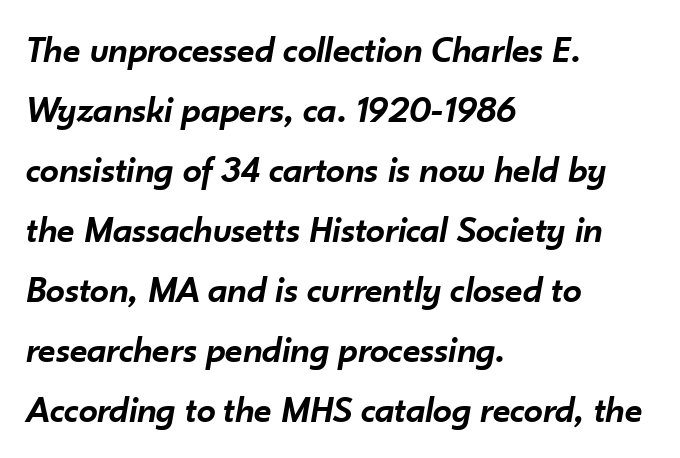
{"italic": "yes", "lean": "right", "slant_degrees": 10, "bold": "semi", "weight": "semibold", "width": "normal", "stroke_contrast": "low", "x_height": "small", "monospaced": "no", "underline": "no", "align": "left", "line_spacing": "normal", "line_spacing_ratio": 1.58, "letter_spacing": "normal", "letter_spacing_em": 0.0, "glyph_px": 38}
